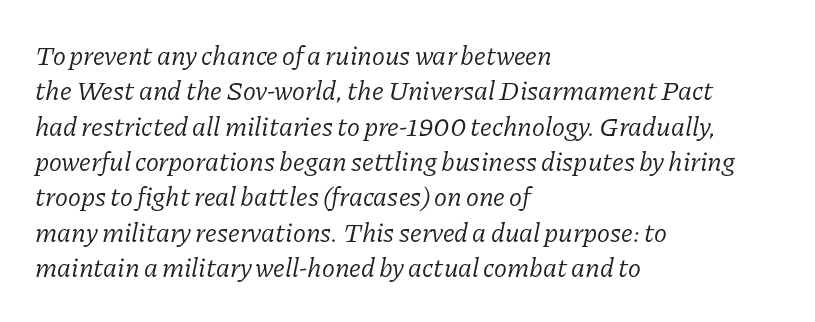
{"italic": "yes", "lean": "right", "slant_degrees": 11, "bold": "no", "underline": "no", "align": "left", "line_spacing": "normal", "line_spacing_ratio": 1.31, "letter_spacing": "normal", "letter_spacing_em": 0.0, "glyph_px": 27}
